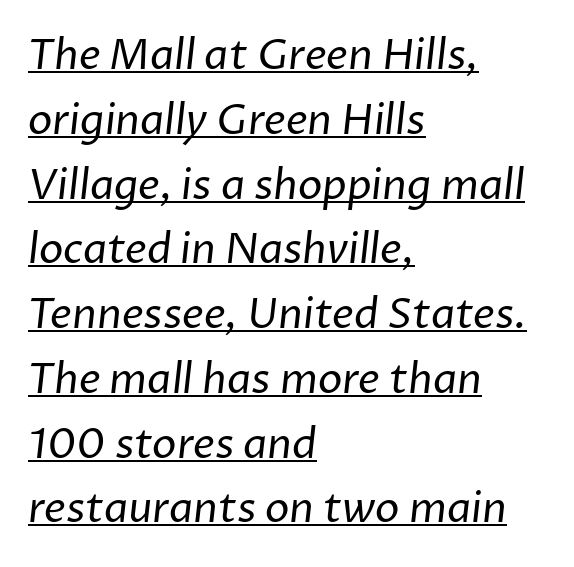
The image shows 41 px regular-weight sans-serif type; set left-aligned, normal line spacing (1.58x), normal letter spacing, underlined; low stroke contrast and a medium x-height.
